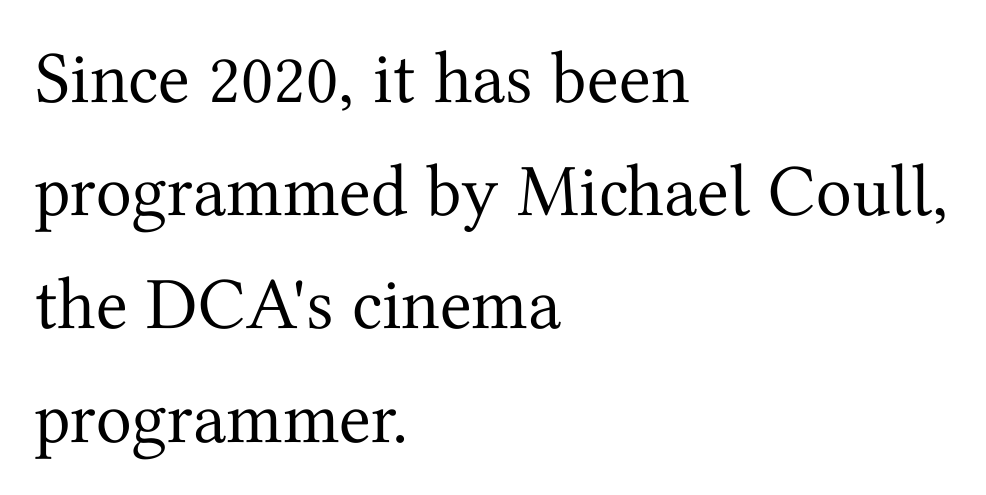
{"serif": "yes", "italic": "no", "bold": "no", "weight": "regular", "width": "normal", "stroke_contrast": "medium", "x_height": "medium", "monospaced": "no", "underline": "no", "align": "left", "line_spacing": "normal", "line_spacing_ratio": 1.53, "letter_spacing": "normal", "letter_spacing_em": 0.0, "glyph_px": 74}
